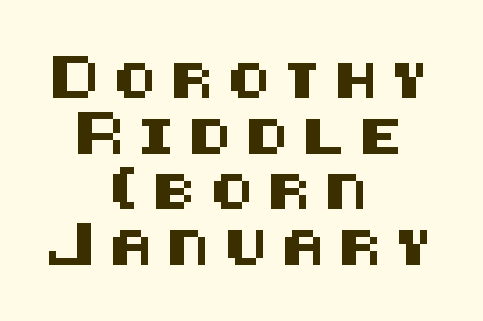
Q: Is the text italic (slanted)? A: No, it is upright.
Q: Is the typeface a serif or a sans-serif typeface? A: Sans-serif.
Q: Is the text underlined? A: No.
Q: How is the paragraph aligned? A: Centered.
Q: Is the spacing between letters normal or unusually wide? A: Unusually wide.
Q: Is the spacing between lines tight, normal or loose? A: Normal.
Q: Width (condensed, normal, or wide)? A: Normal.
Q: Stroke contrast? A: Medium.
Q: x-height? A: Large.
